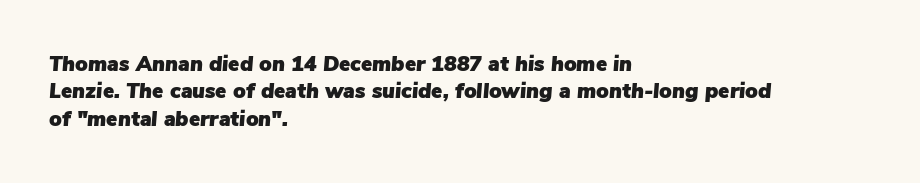
Leading: standard. How are the letters spaced? Ordinarily, with no added tracking. No word sits above an underline. Reading down the block, your eye returns to a fixed left position each line. Tall strokes in this sample are angled rather than plumb.
